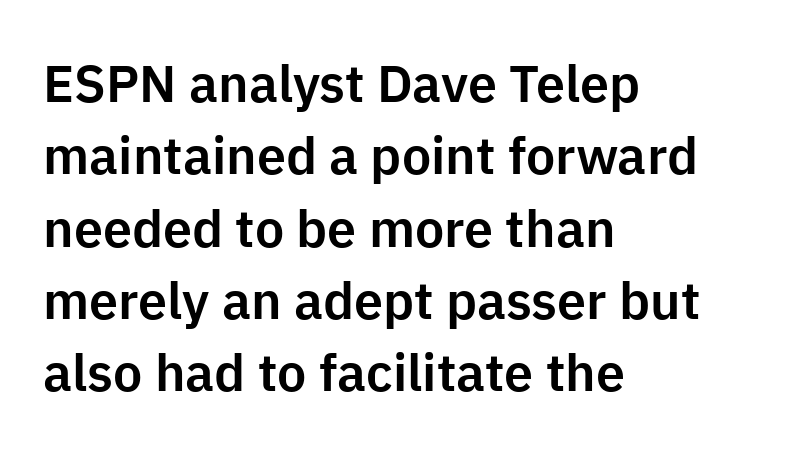
Q: Is the text italic (slanted)? A: No, it is upright.
Q: Is the typeface a serif or a sans-serif typeface? A: Sans-serif.
Q: Is the text underlined? A: No.
Q: How is the paragraph aligned? A: Left-aligned.
Q: Is the spacing between letters normal or unusually wide? A: Normal.
Q: Is the spacing between lines tight, normal or loose? A: Normal.
Q: Width (condensed, normal, or wide)? A: Normal.
Q: Stroke contrast? A: Low.
Q: x-height? A: Medium.
Q: Monospaced? A: No.
